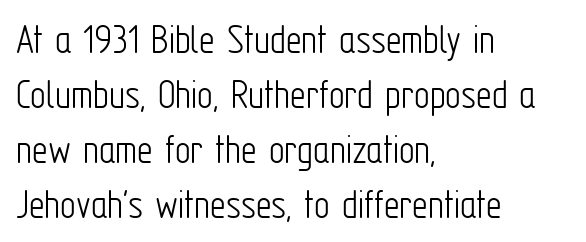
The image shows 44 px light, condensed sans-serif type, upright; set left-aligned, normal line spacing (1.25x), normal letter spacing, not underlined; low stroke contrast and a medium x-height.
